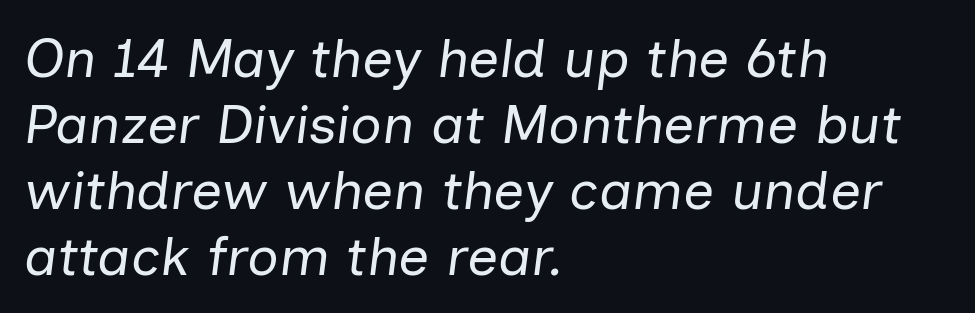
The image shows 55 px regular-weight type, italic (leaning right); set left-aligned, line spacing 1.2x, normal letter spacing, not underlined; low stroke contrast and a medium x-height.
